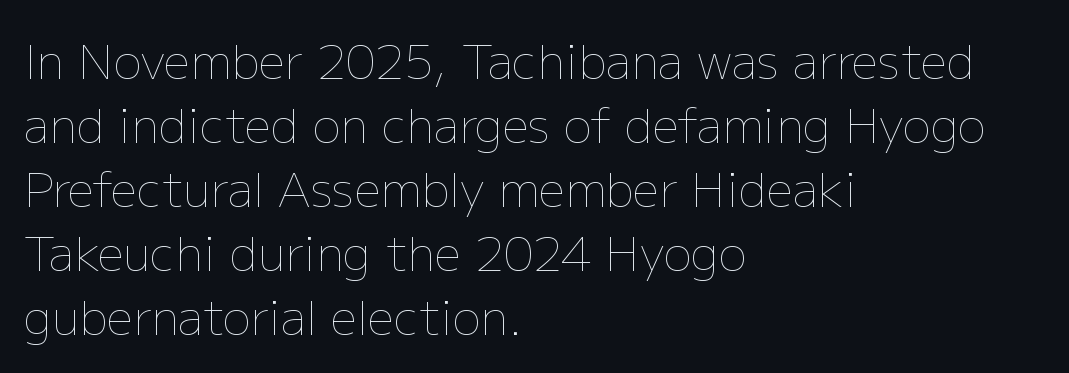
{"italic": "no", "bold": "no", "weight": "thin", "width": "normal", "stroke_contrast": "low", "x_height": "medium", "monospaced": "no", "underline": "no", "align": "left", "line_spacing": "normal", "line_spacing_ratio": 1.36, "letter_spacing": "normal", "letter_spacing_em": 0.0, "glyph_px": 47}
